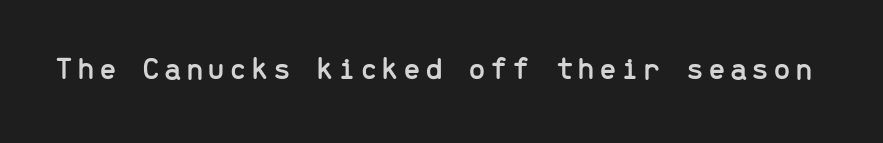
Q: Is the text italic (slanted)? A: No, it is upright.
Q: Is the typeface a serif or a sans-serif typeface? A: Sans-serif.
Q: Is the text underlined? A: No.
Q: Width (condensed, normal, or wide)? A: Normal.
Q: Stroke contrast? A: Low.
Q: x-height? A: Medium.
Q: Monospaced? A: Yes.
